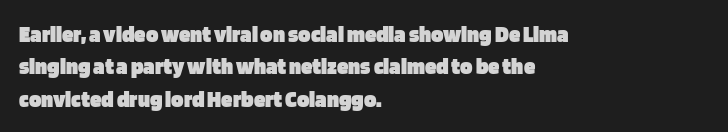
The image shows 23 px bold type, upright; set left-aligned, normal line spacing (1.41x), normal letter spacing, not underlined.
